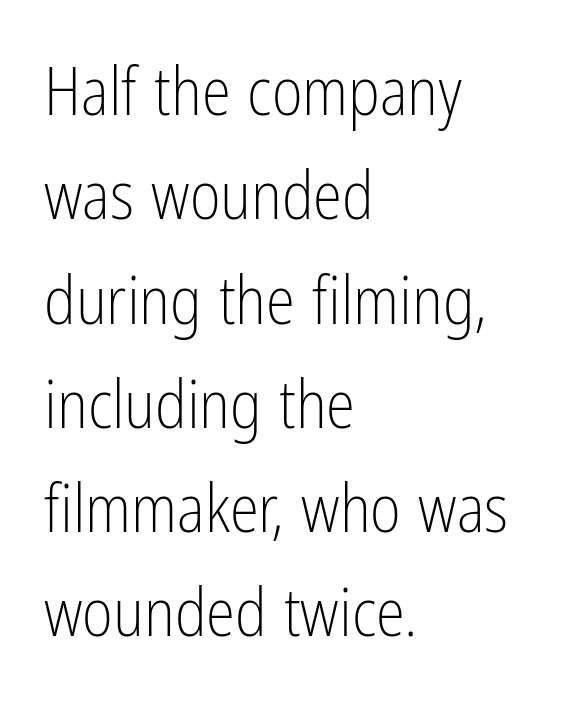
The lettering holds an erect, upright posture throughout. This sample has the flowing, uneven cadence of proportional lettering. Decoration check: the copy has no underline. Leading: standard.
